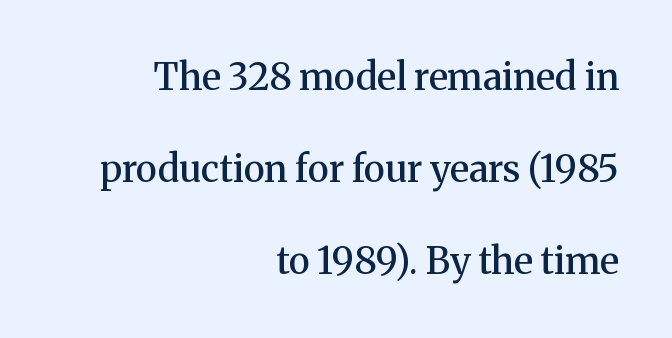
The image shows 37 px semibold serif type, upright; set right-aligned, loose line spacing (2.48x), normal letter spacing, not underlined; medium stroke contrast and a medium x-height.
